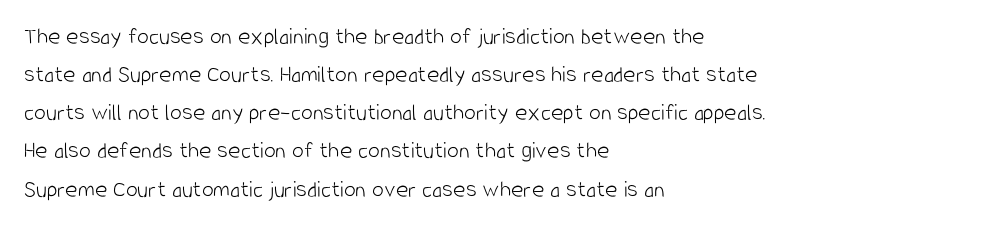
{"italic": "no", "bold": "no", "underline": "no", "align": "left", "line_spacing": "normal", "line_spacing_ratio": 1.59, "letter_spacing": "normal", "letter_spacing_em": 0.0, "glyph_px": 24}
